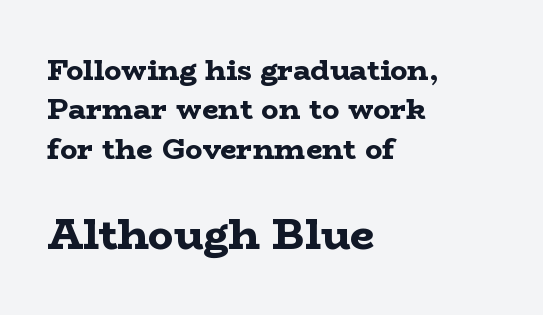
The gaps between neighbouring characters are ordinary and unremarkable. Looks like regular typesetting: each glyph gets only the width it needs. Quick note: not italic, upright. Each line starts at the same left margin while the right side varies.
